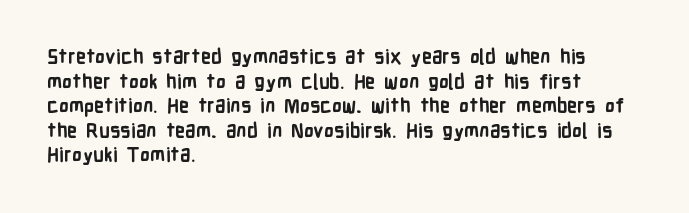
Q: Is the text bold? A: Yes.
Q: Is the text italic (slanted)? A: No, it is upright.
Q: Is the text underlined? A: No.
Q: How is the paragraph aligned? A: Left-aligned.
Q: Is the spacing between letters normal or unusually wide? A: Normal.
